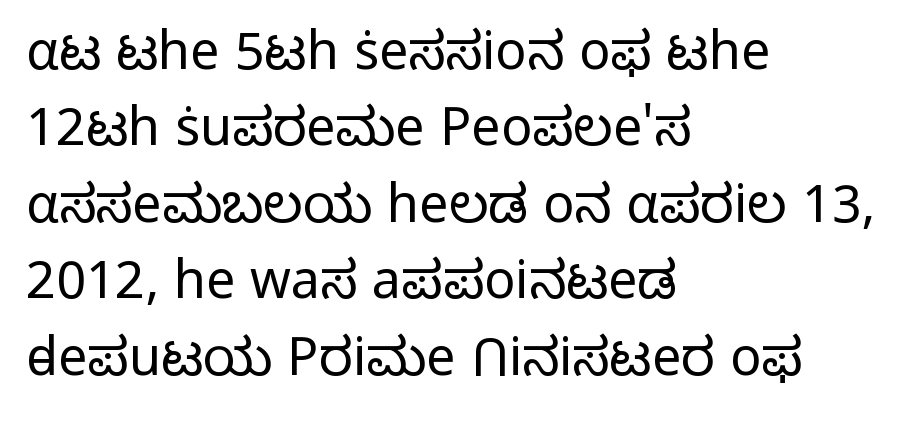
Q: Is the text bold? A: No.
Q: Is the text italic (slanted)? A: No, it is upright.
Q: Is the typeface a serif or a sans-serif typeface? A: Sans-serif.
Q: Is the text underlined? A: No.
Q: How is the paragraph aligned? A: Left-aligned.
Q: Is the spacing between letters normal or unusually wide? A: Normal.
Q: Is the spacing between lines tight, normal or loose? A: Normal.
Q: Width (condensed, normal, or wide)? A: Normal.
Q: Stroke contrast? A: Low.
Q: x-height? A: Medium.
Q: Monospaced? A: No.
